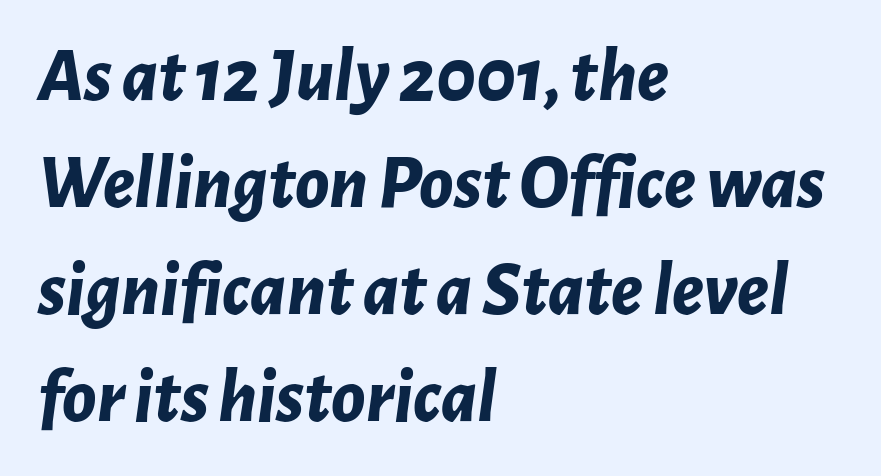
The image shows 77 px bold type, italic (leaning right); set left-aligned, normal line spacing (1.39x), normal letter spacing, not underlined; low stroke contrast and a medium x-height.
